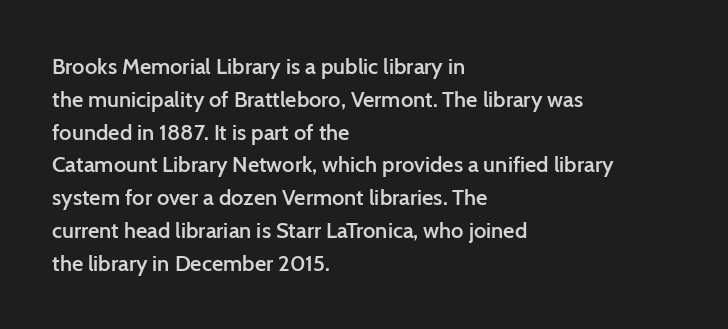
{"italic": "no", "bold": "semi", "underline": "no", "align": "left", "line_spacing": "normal", "line_spacing_ratio": 1.49, "letter_spacing": "normal", "letter_spacing_em": 0.0, "glyph_px": 22}
